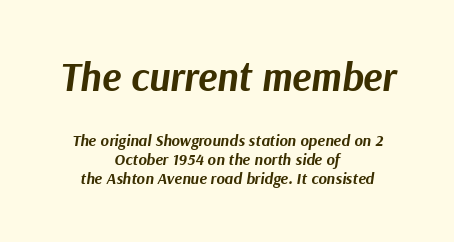
Where is the straight margin? There isn't one; the lines are centered. Underlining? Definitely not there. Slanted lettering throughout. Of the two passages, the one on top uses the larger point size. The gaps between neighbouring characters are ordinary and unremarkable.
